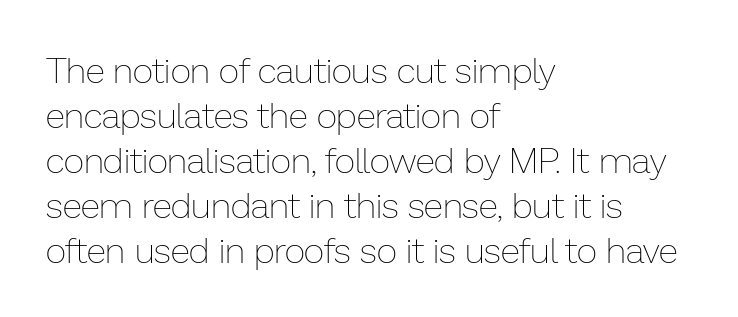
Teacher's note: observe the even left margin — that is flush-left alignment. Honestly, the letter spacing is just normal — you wouldn't notice it. The leading is moderate, giving the passage an even texture. The glyphs are unaccompanied by any horizontal stroke below them. This sample has the flowing, uneven cadence of proportional lettering.
